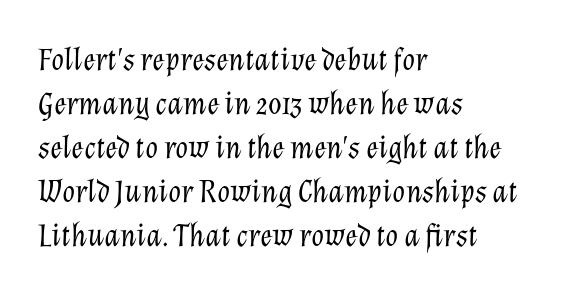
{"italic": "yes", "lean": "right", "slant_degrees": 12, "bold": "no", "weight": "light", "width": "normal", "stroke_contrast": "low", "x_height": "medium", "monospaced": "no", "underline": "no", "align": "left", "line_spacing": "normal", "line_spacing_ratio": 1.33, "letter_spacing": "normal", "letter_spacing_em": 0.0, "glyph_px": 33}
